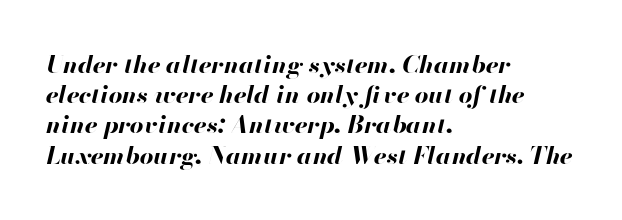
The type is set solid horizontally, with unmodified tracking. Every character sits at an angle, as italics do. Clear beneath every line of the passage. Caption: multi-line text, flush left, ragged right.
